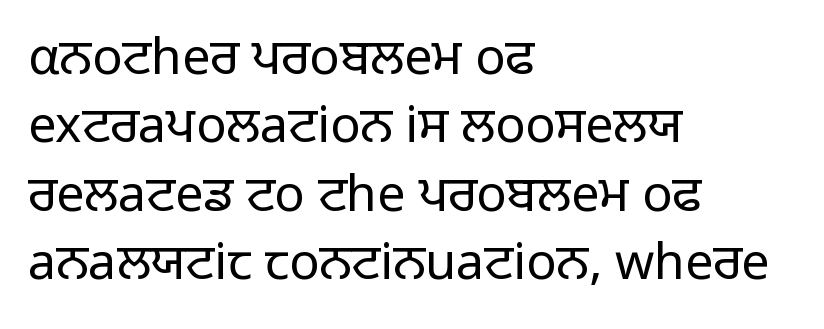
Q: Is the text bold? A: No.
Q: Is the text italic (slanted)? A: No, it is upright.
Q: Is the typeface a serif or a sans-serif typeface? A: Sans-serif.
Q: Is the text underlined? A: No.
Q: How is the paragraph aligned? A: Left-aligned.
Q: Is the spacing between letters normal or unusually wide? A: Normal.
Q: Is the spacing between lines tight, normal or loose? A: Normal.
Q: Width (condensed, normal, or wide)? A: Normal.
Q: Stroke contrast? A: Low.
Q: x-height? A: Medium.
Q: Monospaced? A: No.
